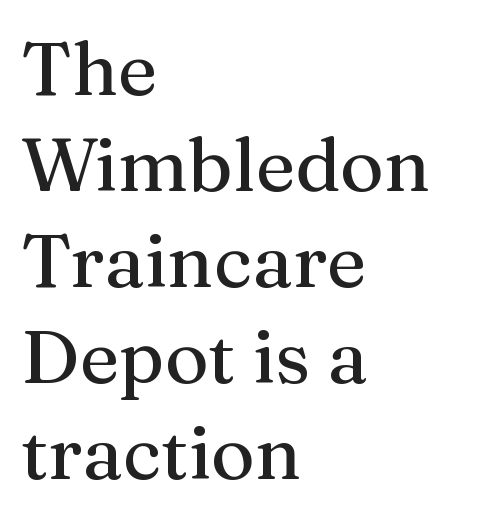
The image shows 75 px serif type, upright; set left-aligned, normal line spacing (1.28x), normal letter spacing, not underlined; medium stroke contrast and a medium x-height.
